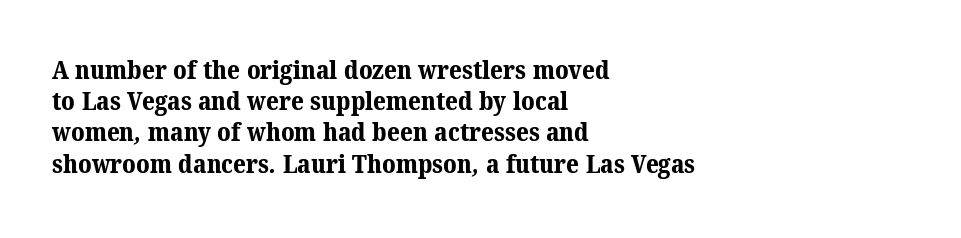
Q: Is the text bold? A: Yes.
Q: Is the text underlined? A: No.
Q: How is the paragraph aligned? A: Left-aligned.
Q: Is the spacing between letters normal or unusually wide? A: Normal.
Q: Is the spacing between lines tight, normal or loose? A: Normal.
